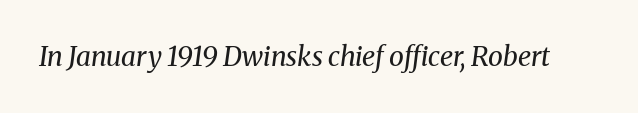
Q: Is the text bold? A: No.
Q: Is the text italic (slanted)? A: Yes, it leans right by about 8 degrees.
Q: Is the text underlined? A: No.
Q: Is the spacing between letters normal or unusually wide? A: Normal.
